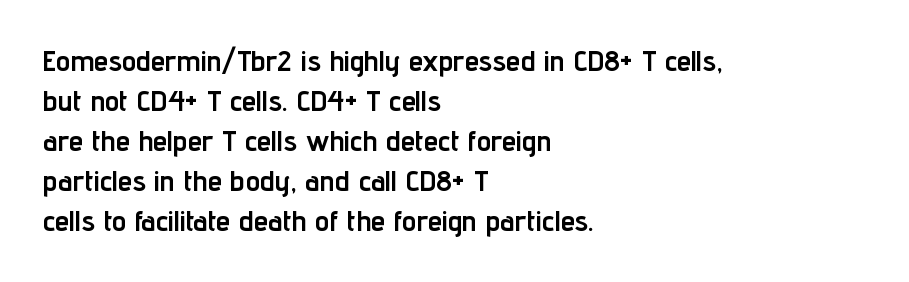
{"serif": "no", "italic": "no", "bold": "yes", "weight": "semibold", "width": "condensed", "stroke_contrast": "low", "x_height": "medium", "monospaced": "no", "underline": "no", "align": "left", "line_spacing": "normal", "line_spacing_ratio": 1.38, "letter_spacing": "normal", "letter_spacing_em": 0.0, "glyph_px": 29}
